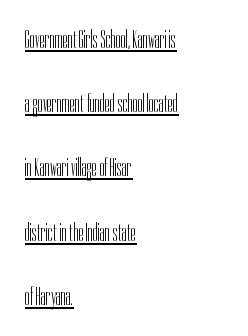
Q: Is the text bold? A: No.
Q: Is the text italic (slanted)? A: No, it is upright.
Q: Is the text underlined? A: Yes.
Q: How is the paragraph aligned? A: Left-aligned.
Q: Is the spacing between letters normal or unusually wide? A: Normal.
Q: Is the spacing between lines tight, normal or loose? A: Loose.
